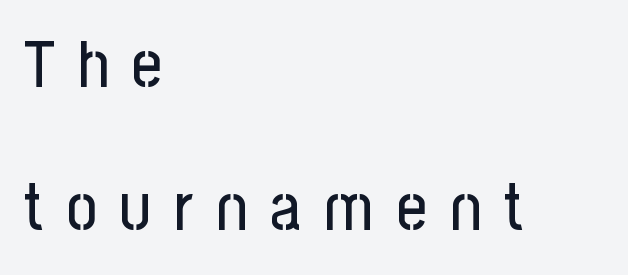
The image shows 66 px condensed sans-serif type, upright; set left-aligned, loose line spacing (2.16x), unusually wide letter spacing (+0.35 em), not underlined; low stroke contrast and a medium x-height.
